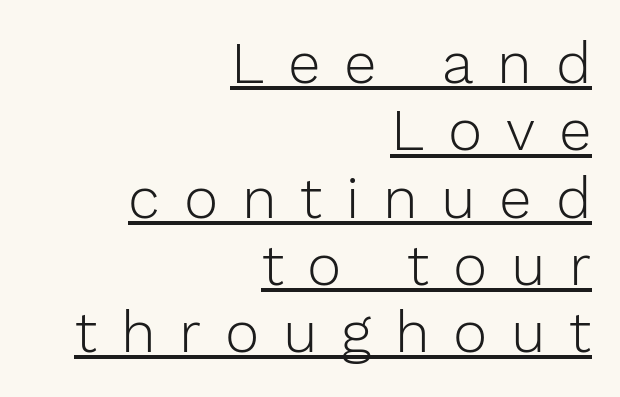
The image shows 58 px light sans-serif type, upright; set right-aligned, line spacing 1.16x, unusually wide letter spacing (+0.41 em), underlined; low stroke contrast and a medium x-height.
